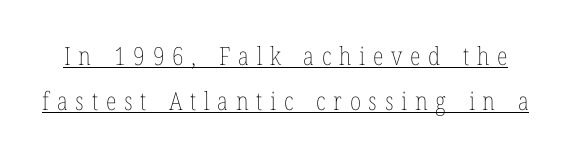
{"italic": "no", "bold": "no", "underline": "yes", "line_spacing_ratio": 1.8, "letter_spacing": "wide", "letter_spacing_em": 0.31, "glyph_px": 25}
